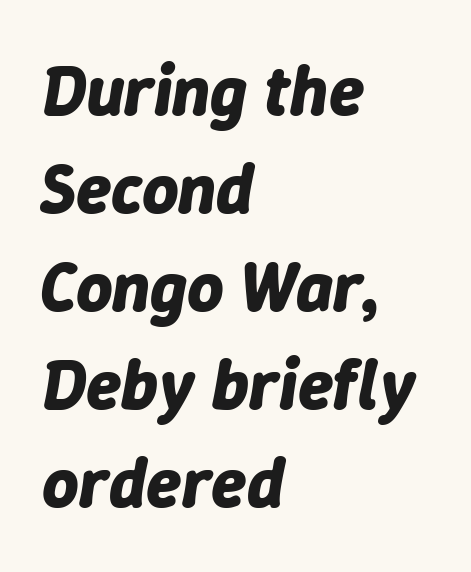
Q: Is the text bold? A: Yes.
Q: Is the text italic (slanted)? A: Yes, it leans right by about 9 degrees.
Q: Is the text underlined? A: No.
Q: How is the paragraph aligned? A: Left-aligned.
Q: Is the spacing between letters normal or unusually wide? A: Normal.
Q: Is the spacing between lines tight, normal or loose? A: Normal.
Q: Width (condensed, normal, or wide)? A: Normal.
Q: Stroke contrast? A: Low.
Q: x-height? A: Medium.
Q: Monospaced? A: No.
